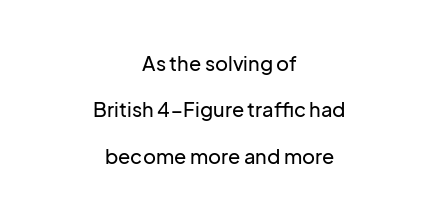
{"italic": "no", "underline": "no", "align": "center", "line_spacing": "loose", "line_spacing_ratio": 2.32, "letter_spacing": "normal", "letter_spacing_em": 0.0, "glyph_px": 20}
